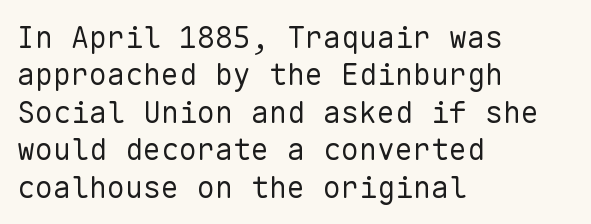
Q: Is the text bold? A: No.
Q: Is the text italic (slanted)? A: No, it is upright.
Q: Is the typeface a serif or a sans-serif typeface? A: Sans-serif.
Q: Is the text underlined? A: No.
Q: How is the paragraph aligned? A: Left-aligned.
Q: Is the spacing between letters normal or unusually wide? A: Normal.
Q: Is the spacing between lines tight, normal or loose? A: Normal.
Q: Width (condensed, normal, or wide)? A: Normal.
Q: Stroke contrast? A: Low.
Q: x-height? A: Medium.
Q: Monospaced? A: Yes.
